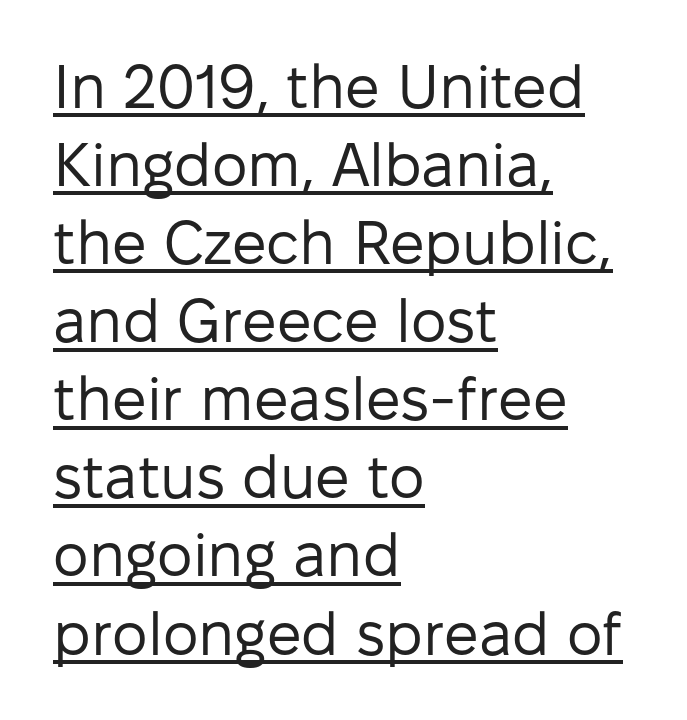
Caption: standard tracking, unaltered. This sample uses an upright cut, with every glyph sitting square on the baseline. Note: no serifs on the glyphs. The passage shown is typed in a proportional face where columns would drift. Does a line run under the words? Yes, clearly. If you measured baseline to baseline, you'd find a middling distance.
